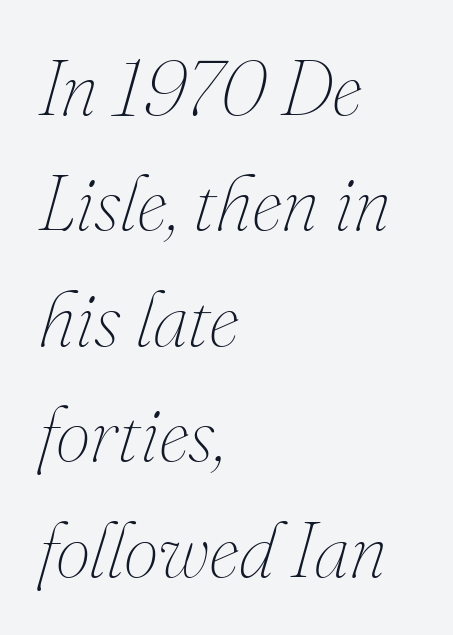
{"italic": "yes", "lean": "right", "slant_degrees": 16, "bold": "no", "weight": "thin", "width": "normal", "stroke_contrast": "medium", "x_height": "small", "monospaced": "no", "underline": "no", "align": "left", "line_spacing": "normal", "line_spacing_ratio": 1.48, "letter_spacing": "normal", "letter_spacing_em": 0.0, "glyph_px": 78}
